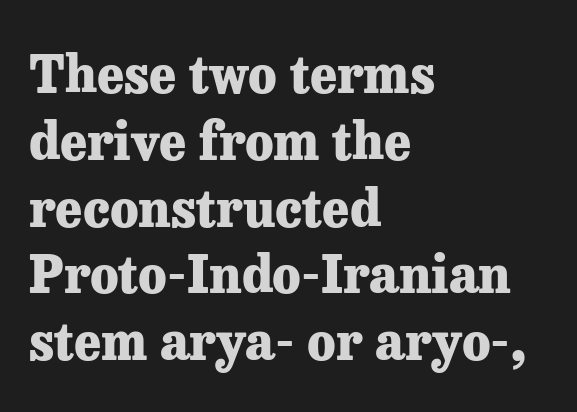
{"serif": "yes", "italic": "no", "bold": "yes", "weight": "heavy", "width": "normal", "stroke_contrast": "low", "x_height": "medium", "monospaced": "no", "underline": "no", "align": "left", "line_spacing": "normal", "line_spacing_ratio": 1.31, "letter_spacing": "normal", "letter_spacing_em": 0.0, "glyph_px": 51}
